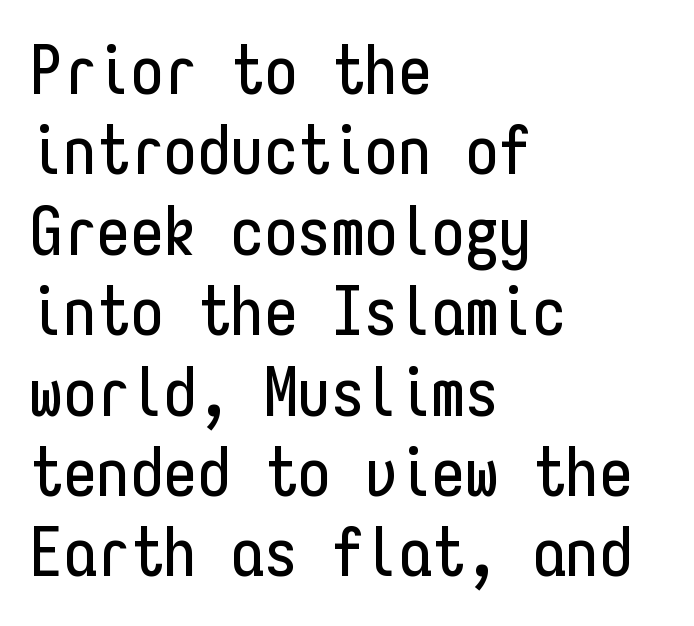
The image shows 67 px condensed sans-serif type, upright, monospaced; set left-aligned, line spacing 1.2x, normal letter spacing, not underlined; low stroke contrast and a medium x-height.
